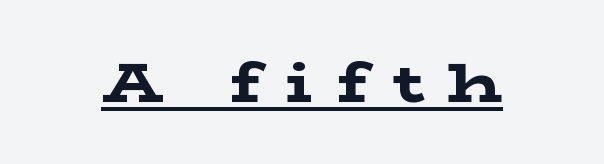
Display-style spreading of the glyphs; the letterfit is very open. You could not count columns in this text — the font is proportionally spaced. A rule runs beneath these lines of type. Heavy-handed strokes throughout: this text is bold. In terms of posture, this sample is upright. A typesetter would label this face a serif.
